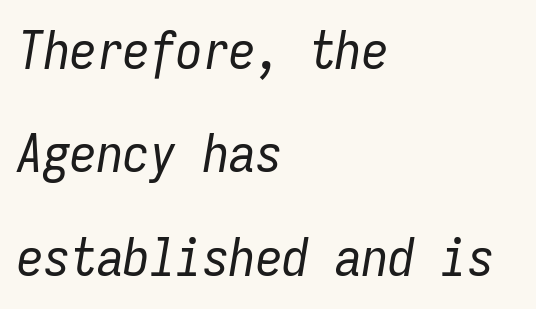
The image shows 53 px regular-weight, condensed type, italic (leaning right), monospaced; set left-aligned, loose line spacing (1.95x), normal letter spacing, not underlined; low stroke contrast and a medium x-height.
